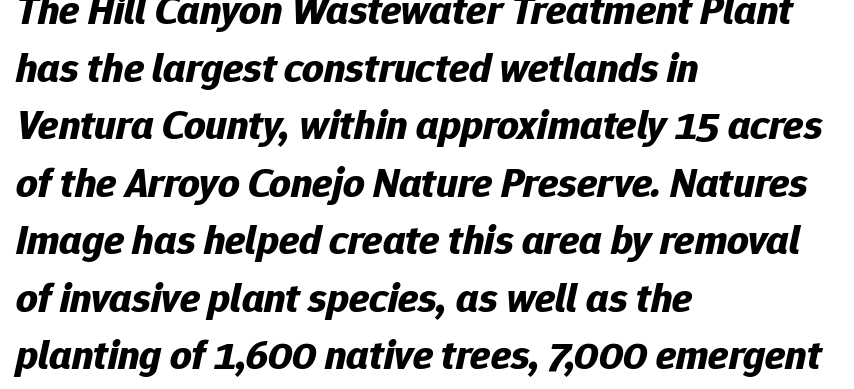
The image shows 42 px bold type, italic (leaning right); set left-aligned, normal line spacing (1.37x), normal letter spacing, not underlined; low stroke contrast and a medium x-height.
